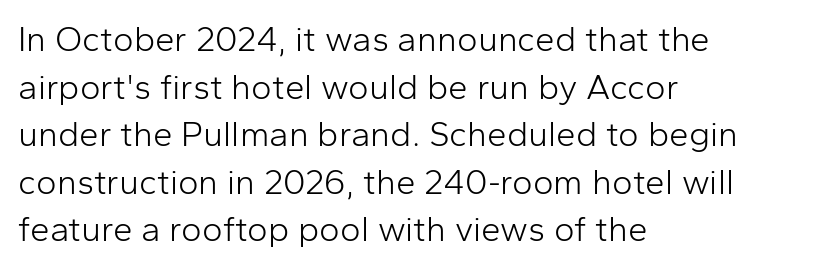
Q: Is the text bold? A: No.
Q: Is the text italic (slanted)? A: No, it is upright.
Q: Is the typeface a serif or a sans-serif typeface? A: Sans-serif.
Q: Is the text underlined? A: No.
Q: How is the paragraph aligned? A: Left-aligned.
Q: Is the spacing between letters normal or unusually wide? A: Normal.
Q: Is the spacing between lines tight, normal or loose? A: Normal.
Q: Width (condensed, normal, or wide)? A: Normal.
Q: Stroke contrast? A: Low.
Q: x-height? A: Medium.
Q: Monospaced? A: No.
